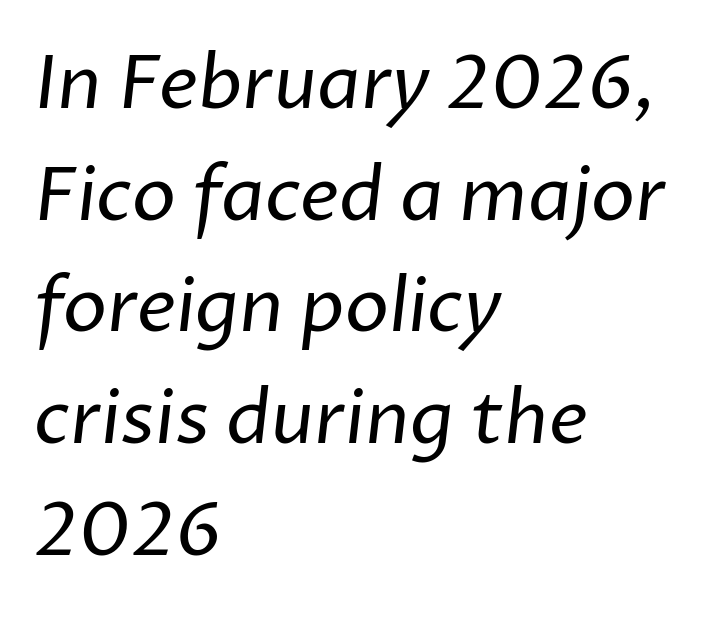
The image shows 74 px regular-weight sans-serif type; set left-aligned, normal line spacing (1.51x), normal letter spacing, not underlined; low stroke contrast and a medium x-height.
